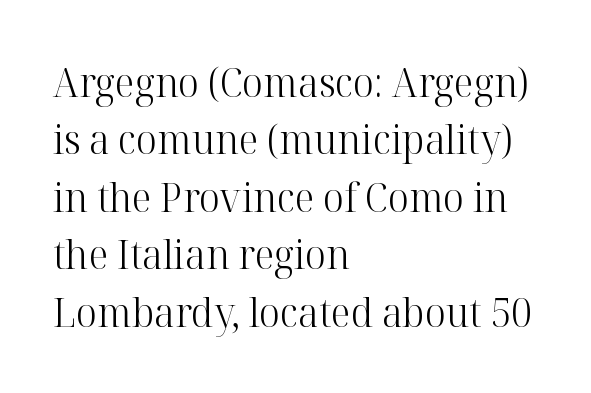
The image shows 41 px light serif type, upright; set left-aligned, normal line spacing (1.4x), normal letter spacing, not underlined; high stroke contrast and a medium x-height.
